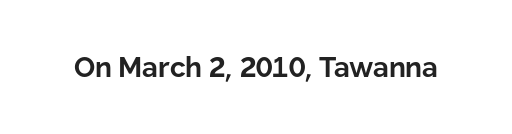
The image shows 28 px bold sans-serif type, upright; set normal letter spacing, not underlined; low stroke contrast and a medium x-height.
